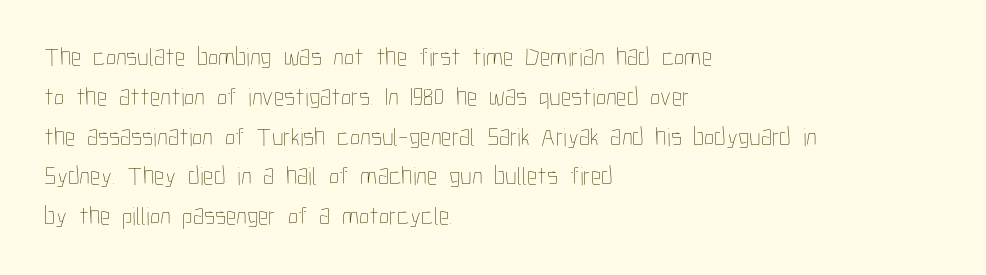
Q: Is the text bold? A: No.
Q: Is the text italic (slanted)? A: No, it is upright.
Q: Is the text underlined? A: No.
Q: How is the paragraph aligned? A: Left-aligned.
Q: Is the spacing between letters normal or unusually wide? A: Normal.
Q: Is the spacing between lines tight, normal or loose? A: Normal.
